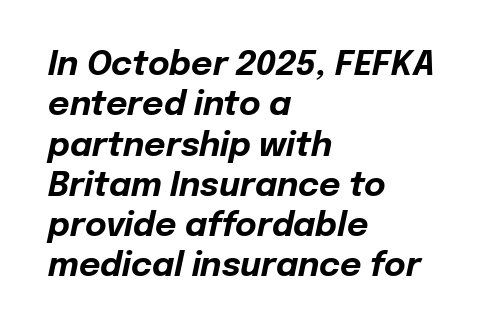
All the whitespace from short lines collects on the right. Each word holds together tightly as a unit, with standard inter-letter gaps. Proportional: the letters do not fall into vertical columns. Has an underline been added? It has not.
